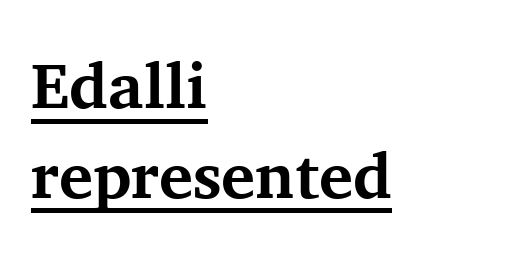
Q: Is the text bold? A: Yes.
Q: Is the text italic (slanted)? A: No, it is upright.
Q: Is the typeface a serif or a sans-serif typeface? A: Serif.
Q: Is the text underlined? A: Yes.
Q: How is the paragraph aligned? A: Left-aligned.
Q: Is the spacing between letters normal or unusually wide? A: Normal.
Q: Is the spacing between lines tight, normal or loose? A: Normal.
Q: Width (condensed, normal, or wide)? A: Normal.
Q: Stroke contrast? A: Medium.
Q: x-height? A: Medium.
Q: Monospaced? A: No.
